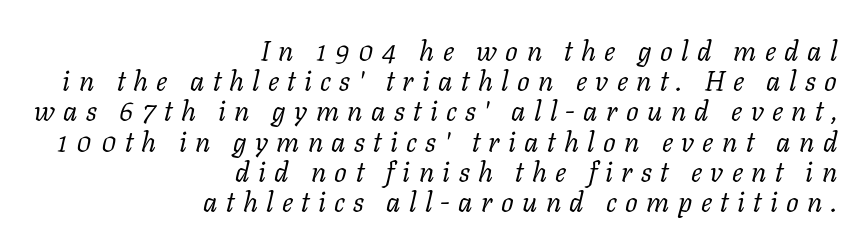
Q: Is the text bold? A: No.
Q: Is the text italic (slanted)? A: Yes, it leans right by about 11 degrees.
Q: Is the typeface a serif or a sans-serif typeface? A: Serif.
Q: Is the text underlined? A: No.
Q: How is the paragraph aligned? A: Right-aligned.
Q: Is the spacing between letters normal or unusually wide? A: Unusually wide.
Q: Is the spacing between lines tight, normal or loose? A: Tight.
Q: Width (condensed, normal, or wide)? A: Normal.
Q: Stroke contrast? A: Low.
Q: x-height? A: Medium.
Q: Monospaced? A: No.
